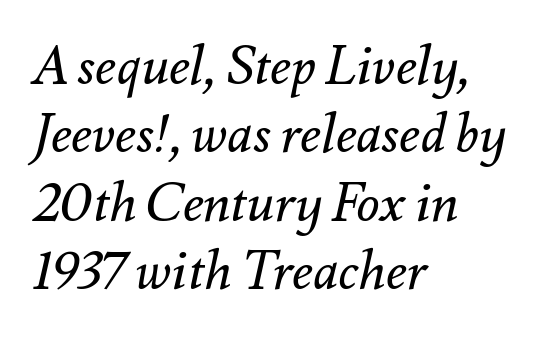
The image shows 53 px regular-weight type, italic (leaning right); set left-aligned, normal line spacing (1.29x), normal letter spacing, not underlined; medium stroke contrast and a small x-height.
